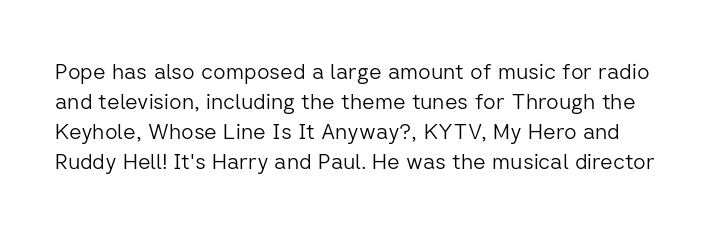
Q: Is the text bold? A: No.
Q: Is the text italic (slanted)? A: No, it is upright.
Q: Is the text underlined? A: No.
Q: Is the spacing between letters normal or unusually wide? A: Normal.
Q: Is the spacing between lines tight, normal or loose? A: Normal.
